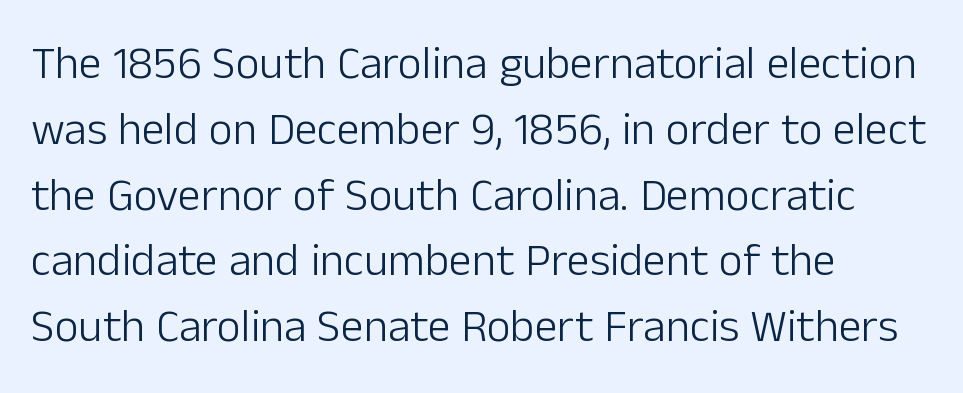
The image shows 46 px light sans-serif type, upright; set left-aligned, normal line spacing (1.43x), normal letter spacing, not underlined; low stroke contrast and a medium x-height.
